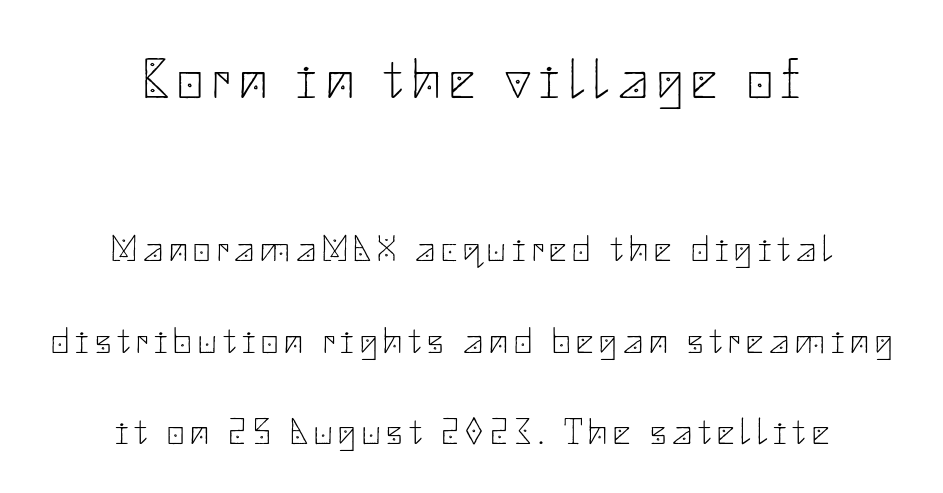
The compositor balanced each line on the midline. The lettering stays uniformly vertical, giving the passage a roman look. Plain, unruled lines of type. Size contrast runs from large at the top to small at the bottom. In terms of letterform style, serifs are entirely absent. Vertical spacing — loose.
